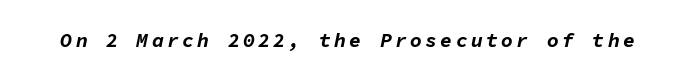
Q: Is the text bold? A: Yes.
Q: Is the text italic (slanted)? A: Yes, it leans right by about 11 degrees.
Q: Is the text underlined? A: No.
